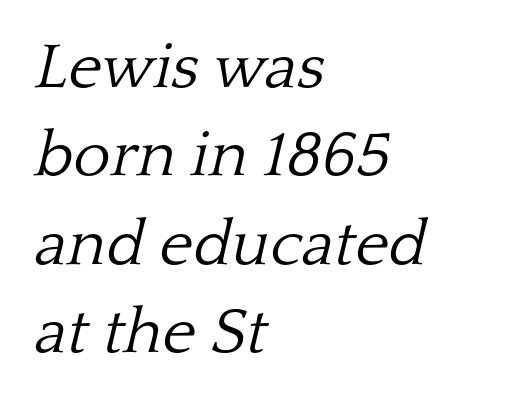
The letters advance in unequal steps, a hallmark of proportional type. Unlike a clean sans, this face finishes its strokes with serifs. Ink coverage per letter is moderate at most. Compared with a centered layout, this one pins lines to the left instead. What stands out about the letter spacing? Nothing — it is the standard amount.
